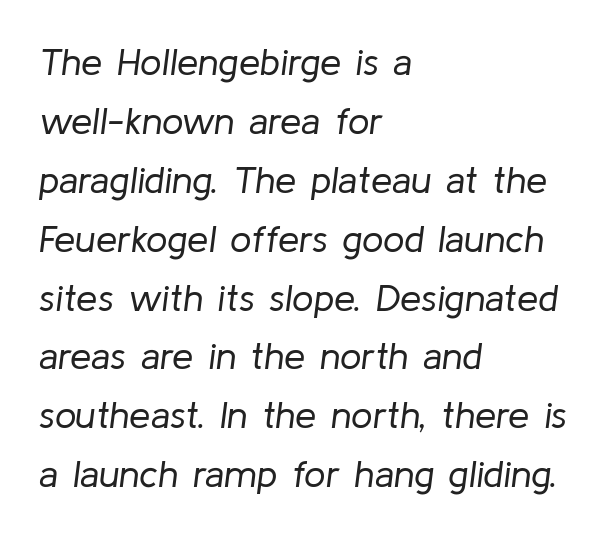
Vertical stems look standard width or narrower in stroke. The axis of the letterforms is tilted away from vertical. Here the designer chose a conventional face with non-uniform glyph widths. Is the block centered? No — it sits flush against the left margin. Quick note: interline space is typical.
